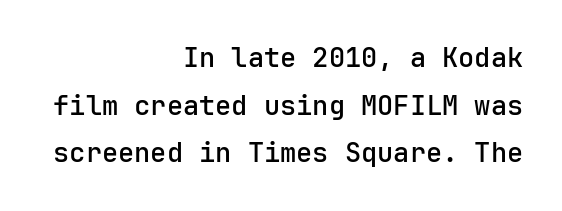
{"italic": "no", "underline": "no", "align": "right", "line_spacing_ratio": 1.76, "letter_spacing": "normal", "letter_spacing_em": 0.0, "glyph_px": 27}
